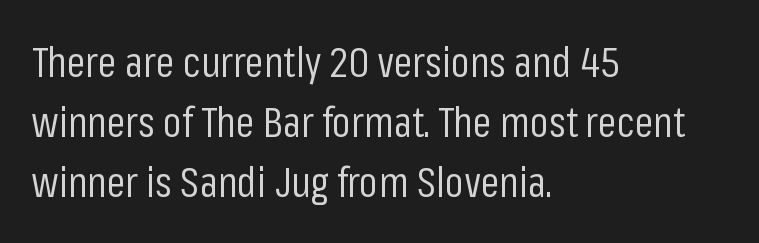
The image shows 42 px regular-weight, condensed sans-serif type, upright; set left-aligned, normal line spacing (1.43x), normal letter spacing, not underlined; low stroke contrast and a medium x-height.
